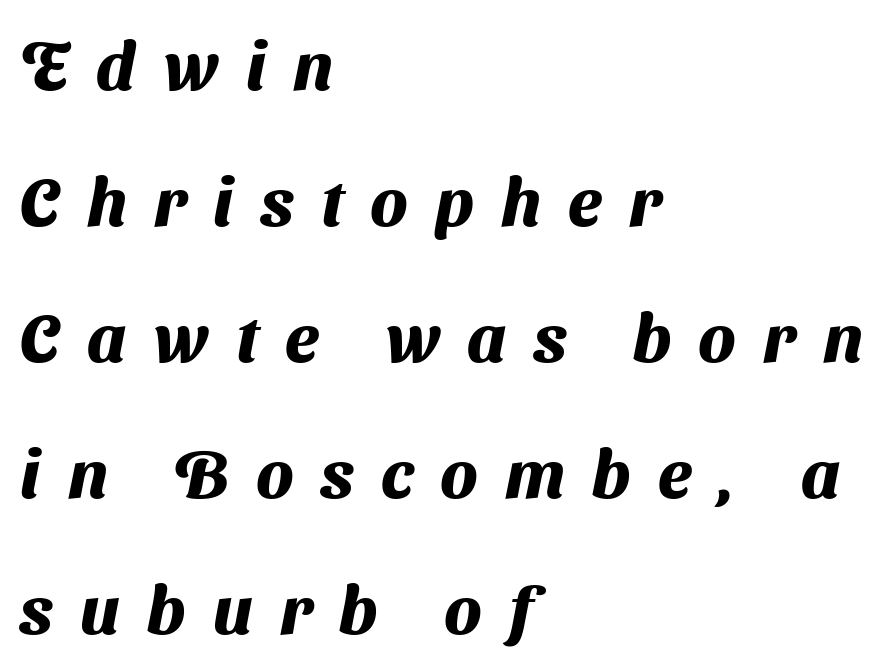
{"serif": "no", "bold": "yes", "weight": "heavy", "width": "normal", "stroke_contrast": "medium", "x_height": "medium", "monospaced": "no", "underline": "no", "align": "left", "line_spacing": "loose", "line_spacing_ratio": 2.0, "letter_spacing": "wide", "letter_spacing_em": 0.4, "glyph_px": 68}
